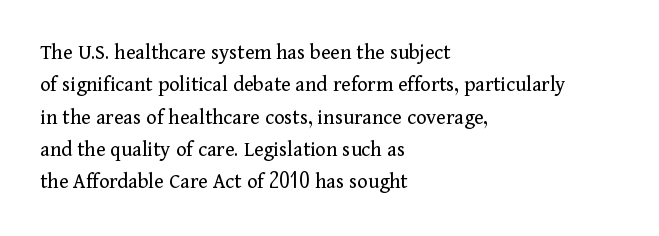
The image shows 22 px text type, upright; set left-aligned, normal line spacing (1.47x), normal letter spacing, not underlined.
